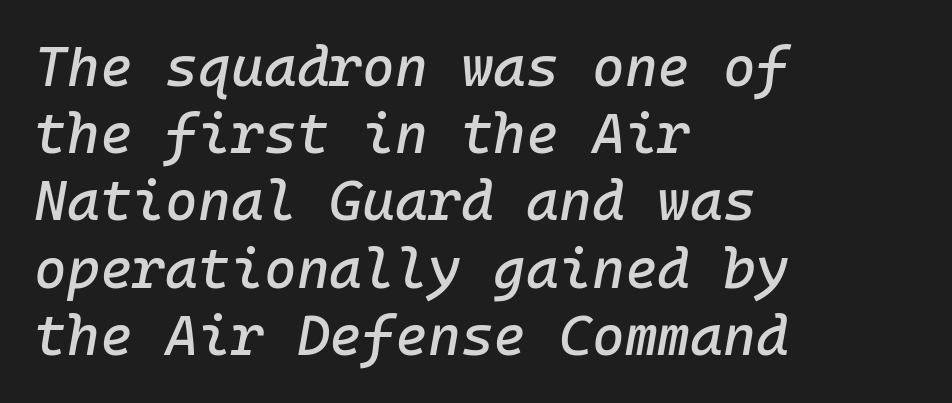
{"italic": "yes", "lean": "right", "slant_degrees": 10, "width": "normal", "stroke_contrast": "low", "x_height": "medium", "underline": "no", "align": "left", "line_spacing_ratio": 1.2, "letter_spacing": "normal", "letter_spacing_em": 0.0, "glyph_px": 56}
